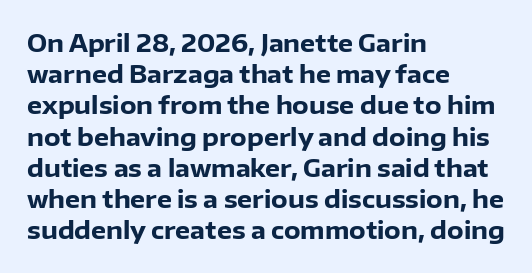
Every letter is thick-stroked: bold, no question. Line starts are locked; line ends wander. What's the leading like? Ordinary, nothing unusual. Glance below the letters and you will spot only blank space.
